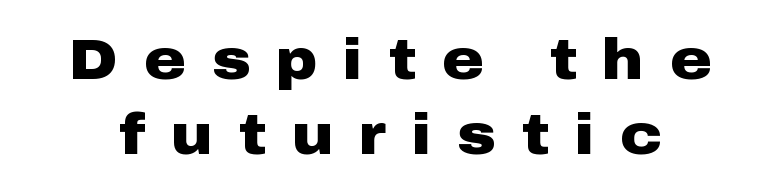
{"serif": "no", "italic": "no", "bold": "yes", "weight": "heavy", "width": "wide", "stroke_contrast": "low", "x_height": "medium", "monospaced": "no", "underline": "no", "line_spacing": "normal", "line_spacing_ratio": 1.32, "letter_spacing": "wide", "letter_spacing_em": 0.45, "glyph_px": 57}
